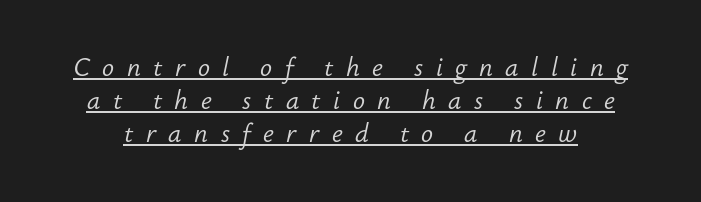
Compared with typical paragraphs, the rows here are spaced about the same. The typesetter has applied underlining to the passage shown. No heavy texture on the line: the type isn't bold. Someone cranked the tracking dial way up on this one. The glyphs look as if they've been sheared to an angle.
